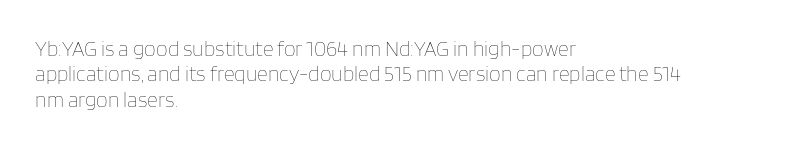
The image shows 21 px text type, upright; set left-aligned, line spacing 1.21x, normal letter spacing, not underlined.
